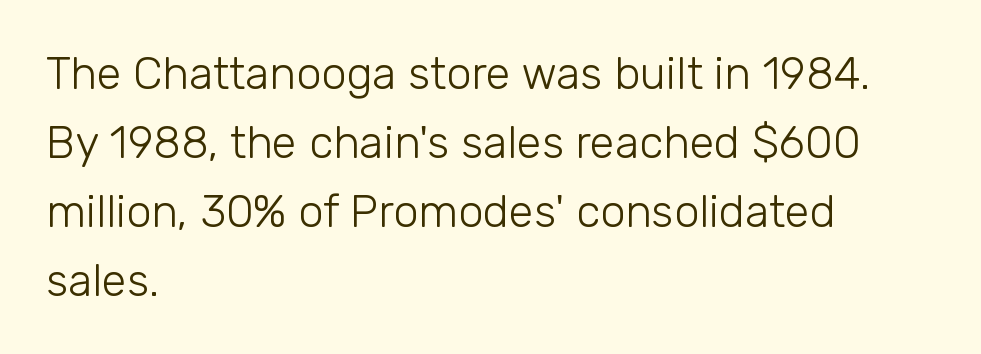
The image shows 45 px light sans-serif type, upright; set left-aligned, normal line spacing (1.53x), normal letter spacing, not underlined; low stroke contrast and a medium x-height.
